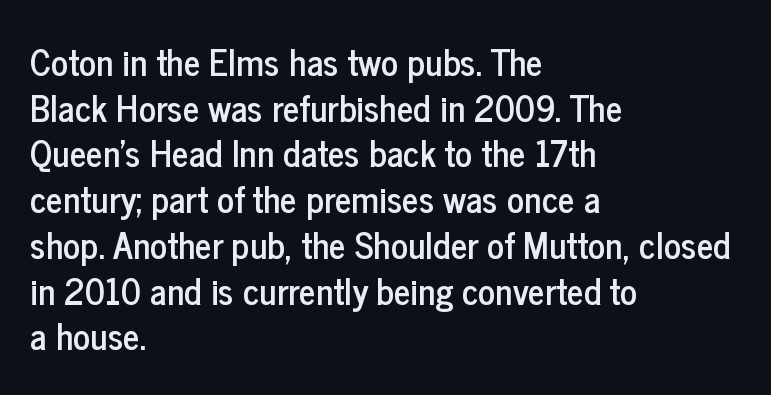
The image shows 36 px condensed sans-serif type, upright; set left-aligned, normal line spacing (1.27x), normal letter spacing, not underlined; low stroke contrast and a medium x-height.
